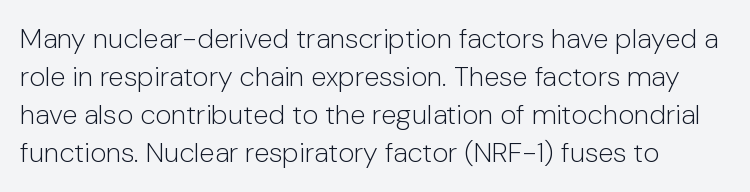
{"serif": "no", "italic": "no", "bold": "no", "weight": "light", "width": "normal", "stroke_contrast": "low", "x_height": "medium", "monospaced": "no", "underline": "no", "line_spacing": "normal", "line_spacing_ratio": 1.36, "letter_spacing": "normal", "letter_spacing_em": 0.0, "glyph_px": 28}
